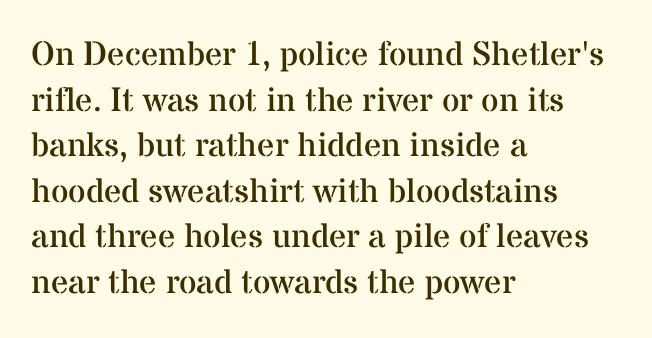
The space beneath each line is pristine and unruled. Spacing between characters is what you'd get straight out of the box. The rendering uses natural spacing where letterforms have individual widths. Does the copy run flush right? No — it runs flush left. Is the type heavy? It reads as light-to-regular instead.
